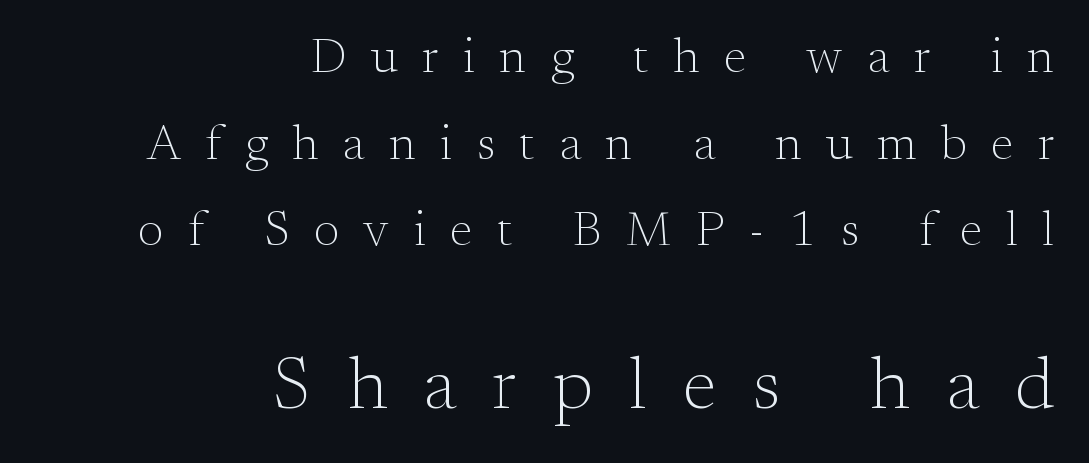
{"serif": "yes", "italic": "no", "bold": "no", "weight": "light", "width": "normal", "stroke_contrast": "medium", "x_height": "small", "monospaced": "no", "underline": "no", "align": "right", "line_spacing_ratio": 1.77, "letter_spacing": "wide", "letter_spacing_em": 0.5, "larger_block": "second", "size_ratio": 1.49, "glyph_px": 73}
